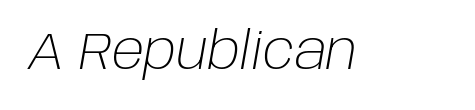
{"italic": "yes", "lean": "right", "slant_degrees": 10, "bold": "no", "weight": "light", "width": "normal", "stroke_contrast": "low", "x_height": "large", "monospaced": "no", "underline": "no", "letter_spacing": "normal", "letter_spacing_em": 0.0, "glyph_px": 51}
